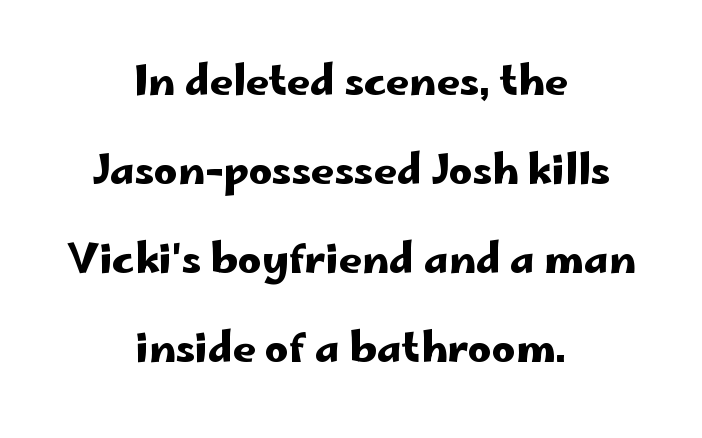
Check where the strokes stop: nothing finishes them off — pure sans. This sample uses plain, unmodified letter spacing. This is roman type, the default non-slanted kind. This rendering uses center alignment, leaving both contours irregular but symmetric.
